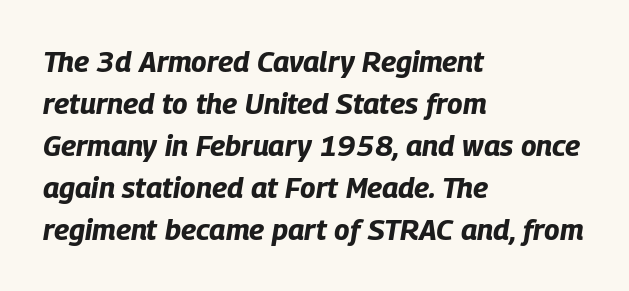
Students, note that the glyphs here touch the page at normal intervals. The lettering tilts uniformly, giving the passage an italic look. Quick note: underline off. Varying glyph widths throughout — classic text-font behaviour.
